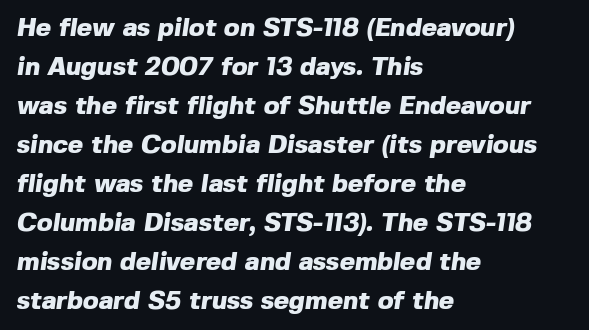
The image shows 26 px bold type; set left-aligned, normal line spacing (1.5x), normal letter spacing, not underlined.
